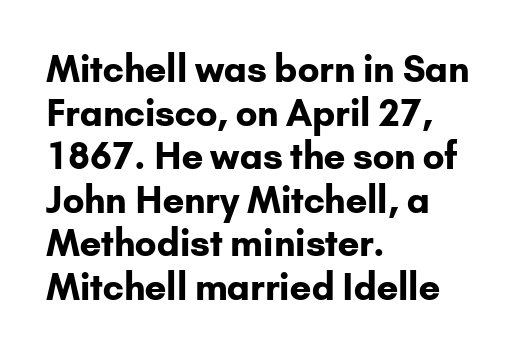
{"serif": "no", "italic": "no", "bold": "yes", "weight": "bold", "width": "normal", "stroke_contrast": "low", "x_height": "small", "monospaced": "no", "underline": "no", "align": "left", "line_spacing_ratio": 1.21, "letter_spacing": "normal", "letter_spacing_em": 0.0, "glyph_px": 36}
